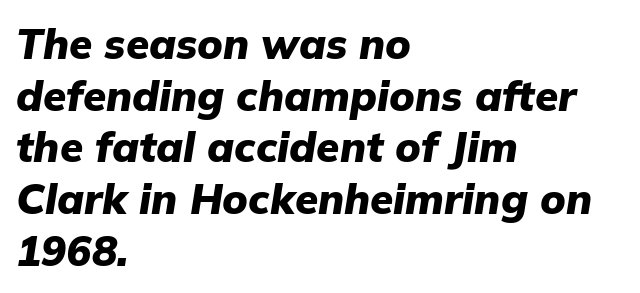
The image shows 42 px heavy type, italic (leaning right); set left-aligned, line spacing 1.23x, normal letter spacing, not underlined; low stroke contrast and a medium x-height.
